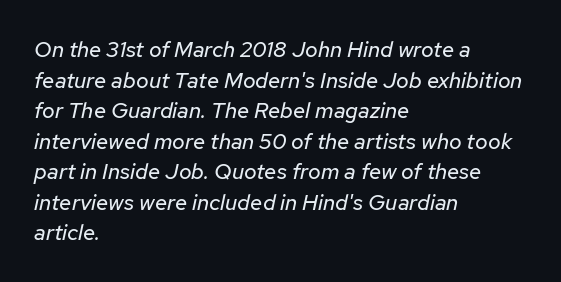
{"italic": "yes", "lean": "right", "slant_degrees": 12, "bold": "no", "underline": "no", "align": "left", "line_spacing": "normal", "line_spacing_ratio": 1.39, "letter_spacing": "normal", "letter_spacing_em": 0.0, "glyph_px": 22}
